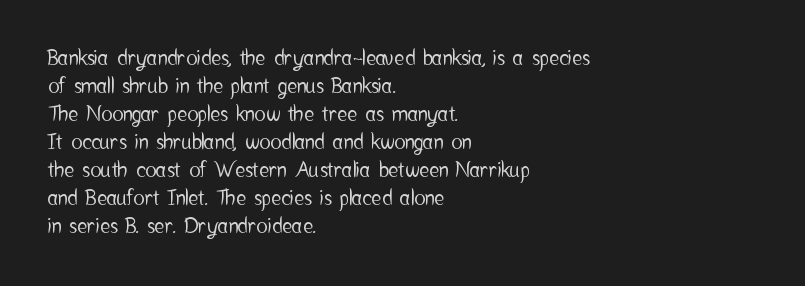
The image shows 21 px text type, upright; set left-aligned, normal line spacing (1.33x), normal letter spacing, not underlined.
